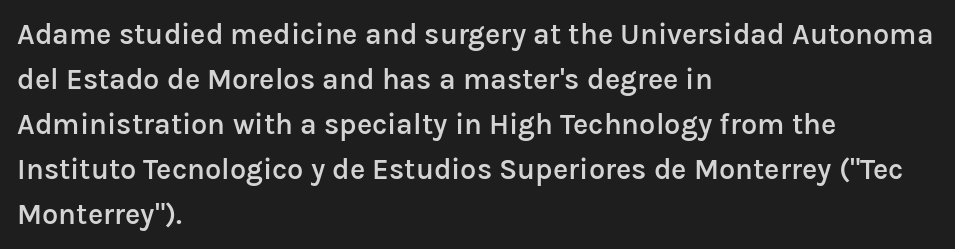
A typesetter would call this proportional, since set widths differ per character. The passage shown is typeset with a sans-serif family. Italic? Not at all — the glyphs are vertical. A typesetter would call this leading conventional body-copy spacing.
